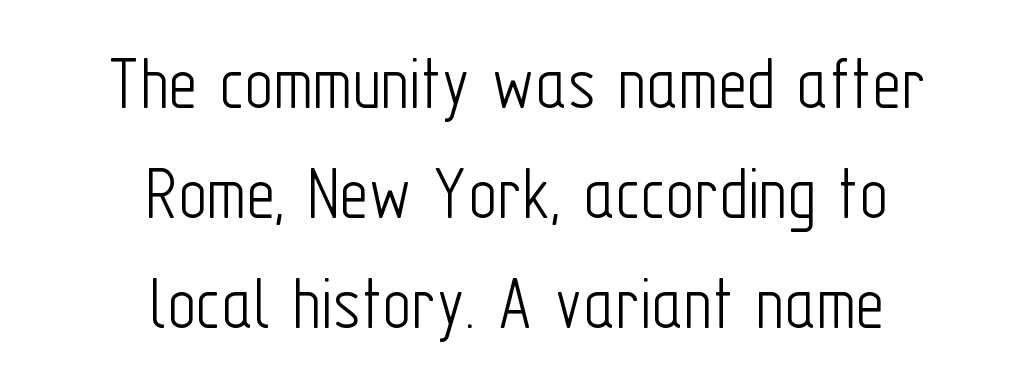
{"serif": "no", "italic": "no", "bold": "no", "weight": "light", "width": "condensed", "stroke_contrast": "low", "x_height": "medium", "monospaced": "no", "underline": "no", "align": "center", "line_spacing": "normal", "line_spacing_ratio": 1.39, "letter_spacing": "normal", "letter_spacing_em": 0.0, "glyph_px": 79}
